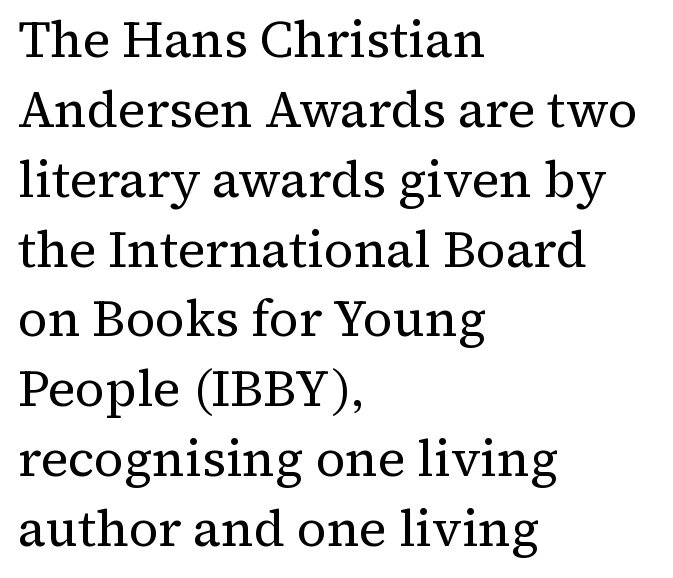
This sample has the flowing, uneven cadence of proportional lettering. The typeface has the unassuming heft of standard copy or less. The horizontal fit of the characters is conventional and even. A classic flush-left, rag-right setting is used for this passage.
